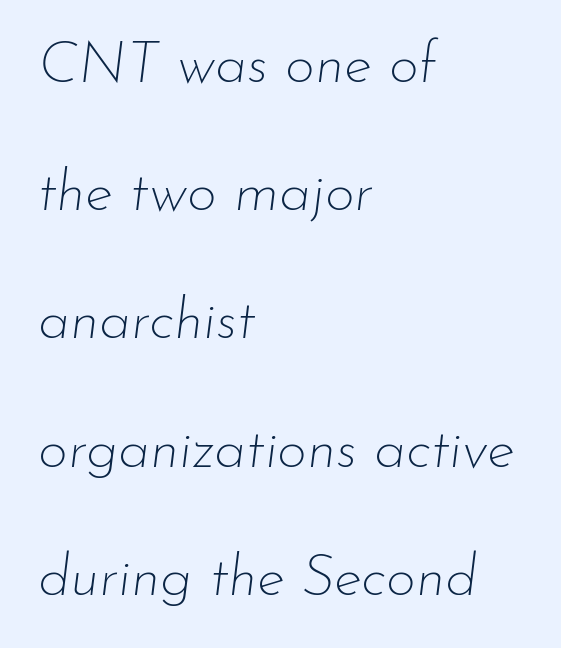
The image shows 58 px thin type, italic (leaning right); set left-aligned, loose line spacing (2.21x), normal letter spacing, not underlined; low stroke contrast and a small x-height.
